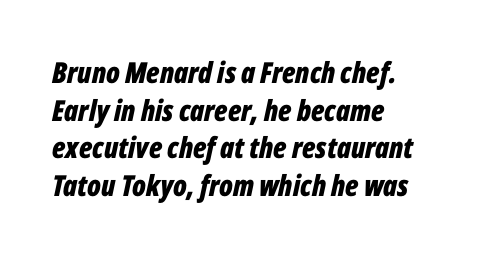
Q: Is the text bold? A: Yes.
Q: Is the text italic (slanted)? A: Yes, it leans right by about 12 degrees.
Q: Is the text underlined? A: No.
Q: How is the paragraph aligned? A: Left-aligned.
Q: Is the spacing between letters normal or unusually wide? A: Normal.
Q: Is the spacing between lines tight, normal or loose? A: Normal.
Q: Width (condensed, normal, or wide)? A: Condensed.
Q: Stroke contrast? A: Low.
Q: x-height? A: Medium.
Q: Monospaced? A: No.
